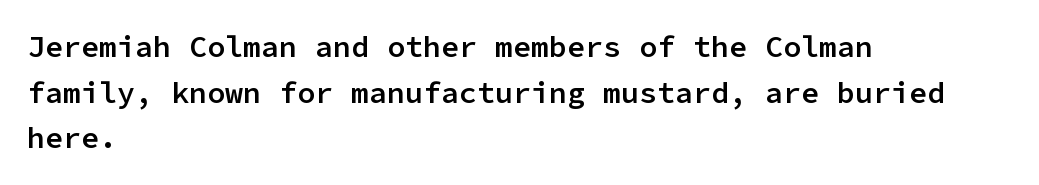
Q: Is the text bold? A: Semi-bold.
Q: Is the text italic (slanted)? A: No, it is upright.
Q: Is the typeface a serif or a sans-serif typeface? A: Sans-serif.
Q: Is the text underlined? A: No.
Q: How is the paragraph aligned? A: Left-aligned.
Q: Is the spacing between letters normal or unusually wide? A: Normal.
Q: Is the spacing between lines tight, normal or loose? A: Normal.
Q: Width (condensed, normal, or wide)? A: Normal.
Q: Stroke contrast? A: Low.
Q: x-height? A: Medium.
Q: Monospaced? A: Yes.
